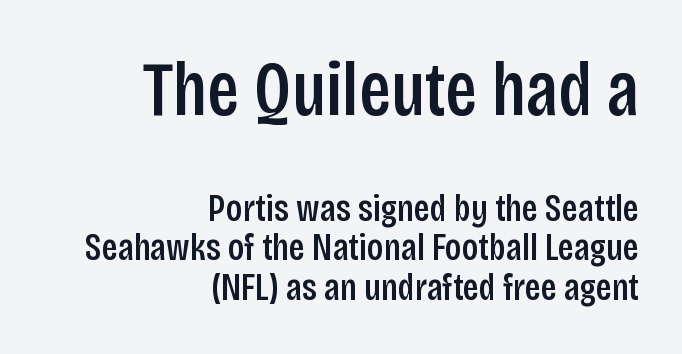
The letters stand straight up with perfectly vertical stems. Which margin do the lines hug? The right one — the left edge is uneven. The text was rendered using a sans face with plain stroke endings. Default kerning and tracking; the words read as compact shapes.
